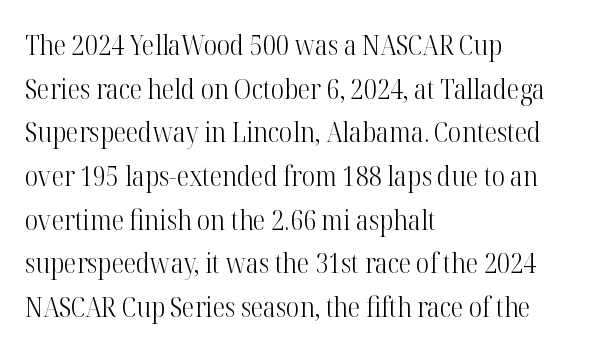
Q: Is the text bold? A: No.
Q: Is the text italic (slanted)? A: No, it is upright.
Q: Is the typeface a serif or a sans-serif typeface? A: Serif.
Q: Is the text underlined? A: No.
Q: How is the paragraph aligned? A: Left-aligned.
Q: Is the spacing between letters normal or unusually wide? A: Normal.
Q: Is the spacing between lines tight, normal or loose? A: Normal.
Q: Width (condensed, normal, or wide)? A: Condensed.
Q: Stroke contrast? A: High.
Q: x-height? A: Medium.
Q: Monospaced? A: No.
